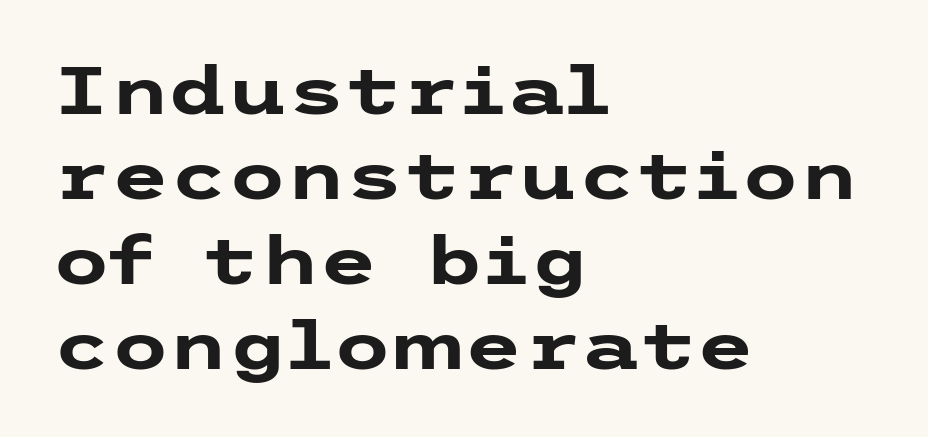
Q: Is the text bold? A: Yes.
Q: Is the text italic (slanted)? A: No, it is upright.
Q: Is the typeface a serif or a sans-serif typeface? A: Sans-serif.
Q: Is the text underlined? A: No.
Q: How is the paragraph aligned? A: Left-aligned.
Q: Is the spacing between letters normal or unusually wide? A: Normal.
Q: Is the spacing between lines tight, normal or loose? A: Normal.
Q: Width (condensed, normal, or wide)? A: Wide.
Q: Stroke contrast? A: Low.
Q: x-height? A: Medium.
